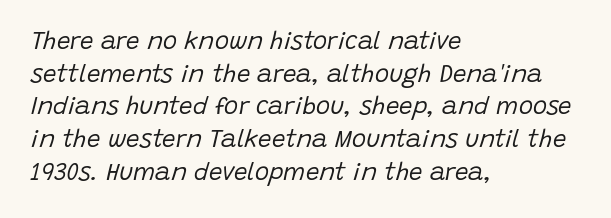
{"italic": "yes", "lean": "right", "slant_degrees": 15, "bold": "no", "underline": "no", "align": "left", "line_spacing": "normal", "line_spacing_ratio": 1.36, "letter_spacing": "normal", "letter_spacing_em": 0.0, "glyph_px": 24}
